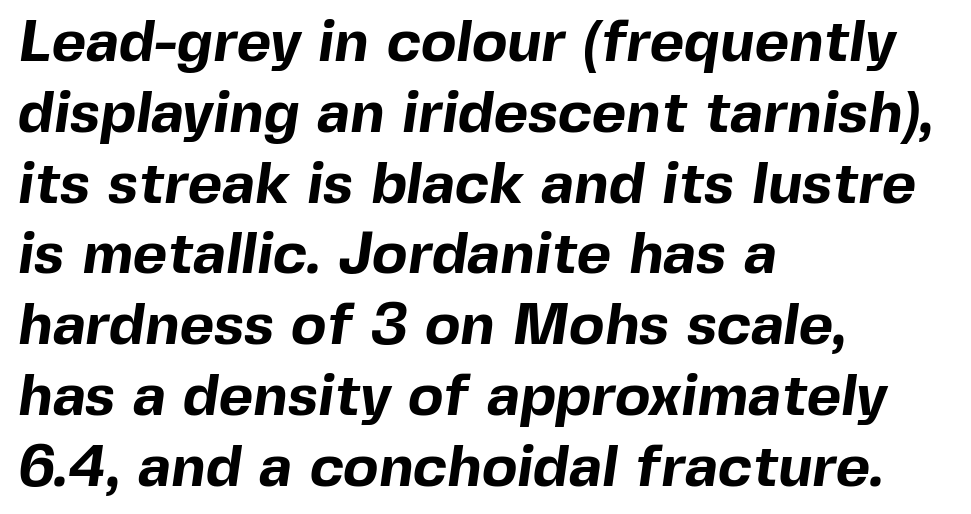
{"serif": "no", "bold": "yes", "weight": "bold", "width": "normal", "x_height": "medium", "monospaced": "no", "underline": "no", "align": "left", "line_spacing_ratio": 1.2, "letter_spacing": "normal", "letter_spacing_em": 0.0, "glyph_px": 59}
